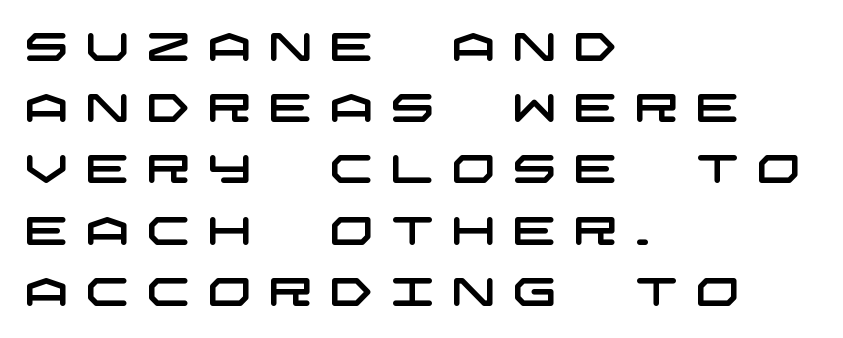
The image shows 39 px wide sans-serif type; set left-aligned, normal line spacing (1.57x), unusually wide letter spacing (+0.43 em), not underlined; low stroke contrast and a large x-height.
